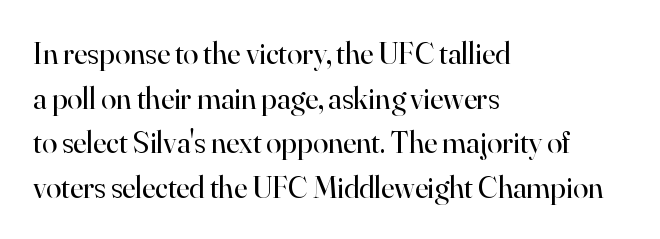
Q: Is the text bold? A: No.
Q: Is the text italic (slanted)? A: No, it is upright.
Q: Is the typeface a serif or a sans-serif typeface? A: Serif.
Q: Is the text underlined? A: No.
Q: How is the paragraph aligned? A: Left-aligned.
Q: Is the spacing between letters normal or unusually wide? A: Normal.
Q: Is the spacing between lines tight, normal or loose? A: Normal.
Q: Width (condensed, normal, or wide)? A: Normal.
Q: Stroke contrast? A: High.
Q: x-height? A: Small.
Q: Monospaced? A: No.
